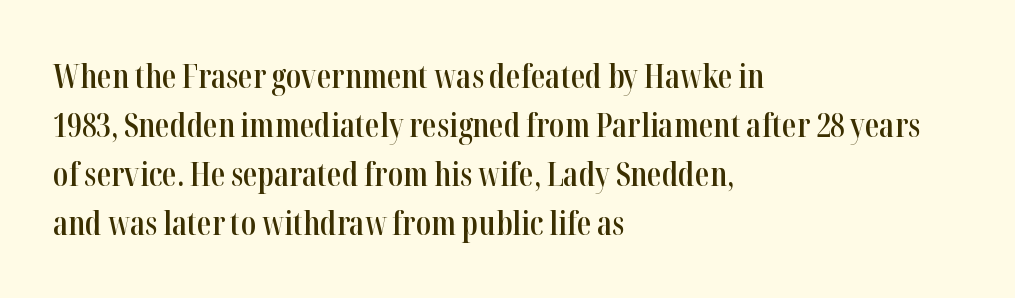
Q: Is the text bold? A: Semi-bold.
Q: Is the text italic (slanted)? A: No, it is upright.
Q: Is the typeface a serif or a sans-serif typeface? A: Serif.
Q: Is the text underlined? A: No.
Q: How is the paragraph aligned? A: Left-aligned.
Q: Is the spacing between letters normal or unusually wide? A: Normal.
Q: Is the spacing between lines tight, normal or loose? A: Normal.
Q: Width (condensed, normal, or wide)? A: Condensed.
Q: Stroke contrast? A: High.
Q: x-height? A: Medium.
Q: Monospaced? A: No.
